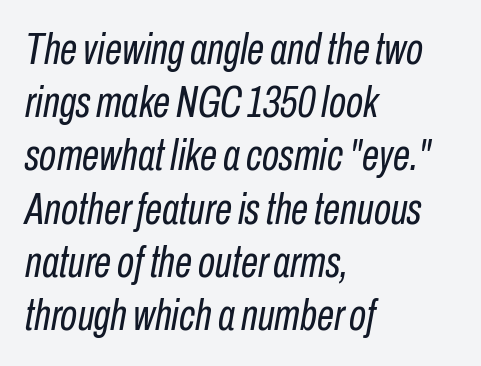
{"italic": "yes", "lean": "right", "slant_degrees": 10, "bold": "no", "weight": "regular", "width": "condensed", "stroke_contrast": "low", "x_height": "medium", "monospaced": "no", "underline": "no", "align": "left", "line_spacing_ratio": 1.21, "letter_spacing": "normal", "letter_spacing_em": 0.0, "glyph_px": 44}
